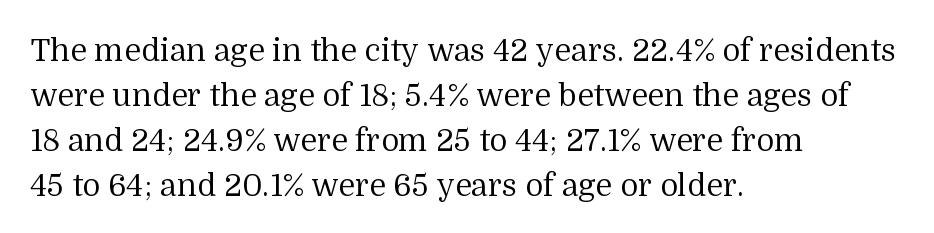
{"serif": "yes", "italic": "no", "bold": "no", "weight": "regular", "width": "normal", "stroke_contrast": "medium", "x_height": "medium", "monospaced": "no", "underline": "no", "align": "left", "line_spacing": "normal", "line_spacing_ratio": 1.45, "letter_spacing": "normal", "letter_spacing_em": 0.0, "glyph_px": 31}
